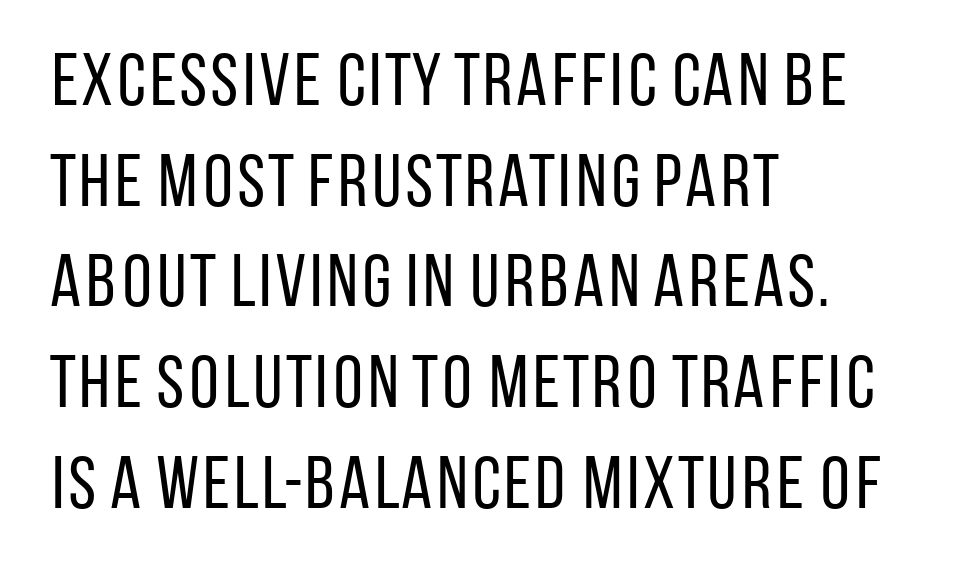
Q: Is the text bold? A: No.
Q: Is the text italic (slanted)? A: No, it is upright.
Q: Is the typeface a serif or a sans-serif typeface? A: Sans-serif.
Q: Is the text underlined? A: No.
Q: How is the paragraph aligned? A: Left-aligned.
Q: Is the spacing between letters normal or unusually wide? A: Normal.
Q: Is the spacing between lines tight, normal or loose? A: Normal.
Q: Width (condensed, normal, or wide)? A: Condensed.
Q: Stroke contrast? A: Low.
Q: x-height? A: Large.
Q: Monospaced? A: No.
